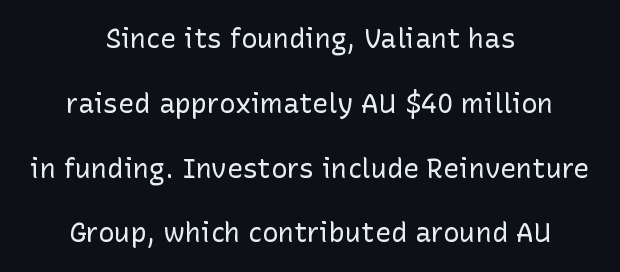
Q: Is the text bold? A: No.
Q: Is the text italic (slanted)? A: No, it is upright.
Q: Is the text underlined? A: No.
Q: How is the paragraph aligned? A: Centered.
Q: Is the spacing between letters normal or unusually wide? A: Normal.
Q: Is the spacing between lines tight, normal or loose? A: Loose.
